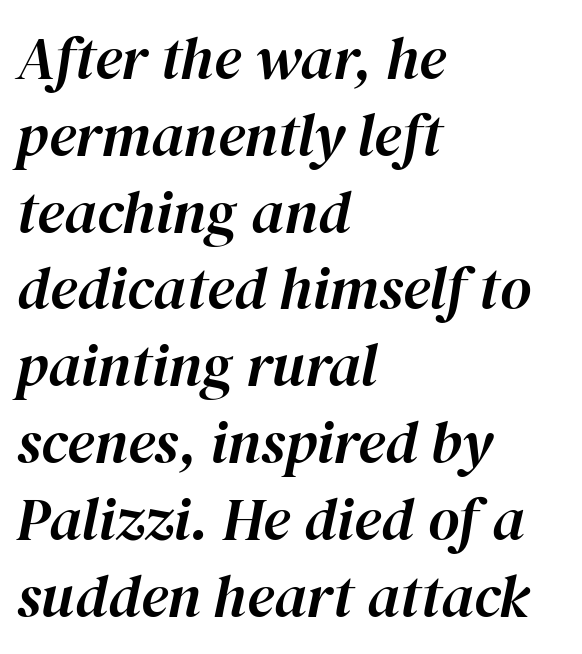
{"italic": "yes", "lean": "right", "slant_degrees": 12, "width": "normal", "stroke_contrast": "high", "x_height": "medium", "monospaced": "no", "underline": "no", "align": "left", "line_spacing": "normal", "line_spacing_ratio": 1.28, "letter_spacing": "normal", "letter_spacing_em": 0.0, "glyph_px": 60}
